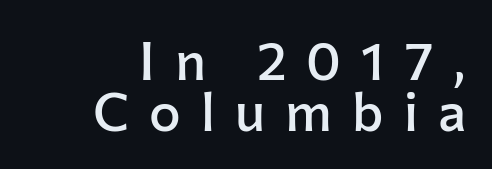
{"serif": "no", "italic": "no", "bold": "semi", "weight": "semibold", "width": "normal", "stroke_contrast": "low", "x_height": "medium", "monospaced": "no", "underline": "no", "align": "right", "line_spacing": "tight", "line_spacing_ratio": 0.97, "letter_spacing": "wide", "letter_spacing_em": 0.38, "glyph_px": 53}
